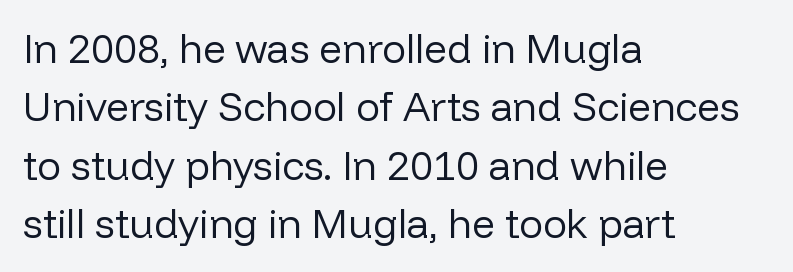
The space between consecutive lines is moderate. The face used here is a sans, in the tradition of grotesques and geometrics. The gap between lines stays unmarked. Teacher's note: observe the even left margin — that is flush-left alignment. Posture: vertical. This sample has the flowing, uneven cadence of proportional lettering.
